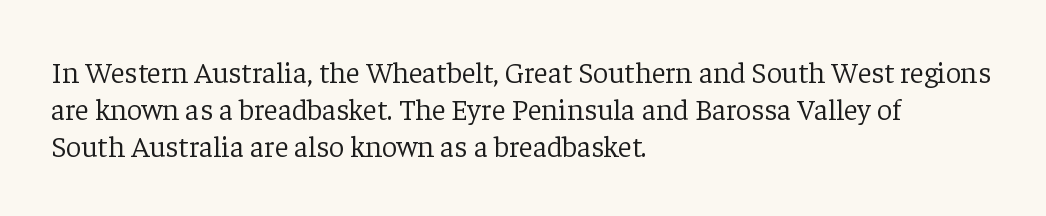
The image shows 30 px light serif type, upright; set left-aligned, line spacing 1.24x, normal letter spacing, not underlined; low stroke contrast and a medium x-height.
